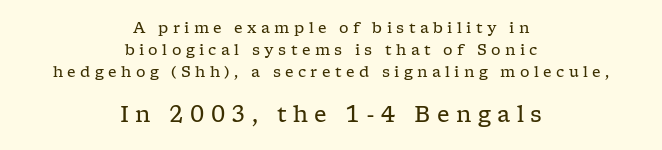
{"italic": "no", "bold": "no", "underline": "no", "align": "center", "line_spacing": "normal", "line_spacing_ratio": 1.48, "letter_spacing": "wide", "letter_spacing_em": 0.29, "larger_block": "second", "size_ratio": 1.47, "glyph_px": 22}
